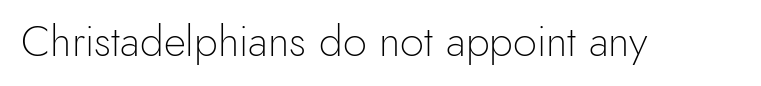
Q: Is the text bold? A: No.
Q: Is the text italic (slanted)? A: No, it is upright.
Q: Is the typeface a serif or a sans-serif typeface? A: Sans-serif.
Q: Is the text underlined? A: No.
Q: Is the spacing between letters normal or unusually wide? A: Normal.
Q: Width (condensed, normal, or wide)? A: Normal.
Q: x-height? A: Small.
Q: Monospaced? A: No.
